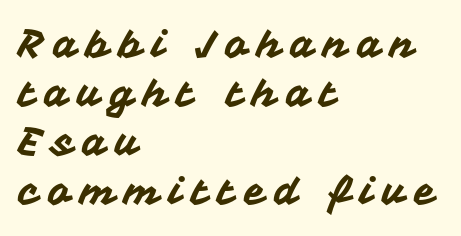
The image shows 39 px sans-serif type; set left-aligned, normal line spacing (1.26x), unusually wide letter spacing (+0.23 em), not underlined; medium stroke contrast and a medium x-height.
